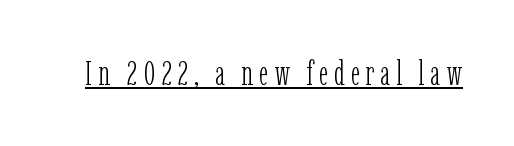
{"serif": "yes", "italic": "no", "bold": "no", "weight": "light", "width": "condensed", "stroke_contrast": "low", "x_height": "medium", "monospaced": "no", "underline": "yes", "glyph_px": 34}
